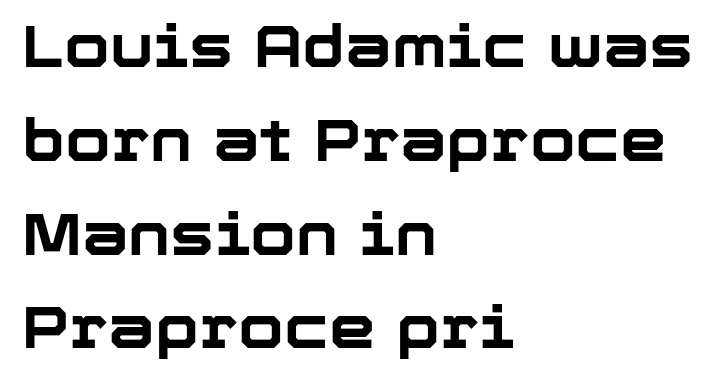
The passage shown is not underscored anywhere. Spacing between characters is what you'd get straight out of the box. Typeset ragged right — the left edge is the straight one. The passage shown is typed in a proportional face where columns would drift.
